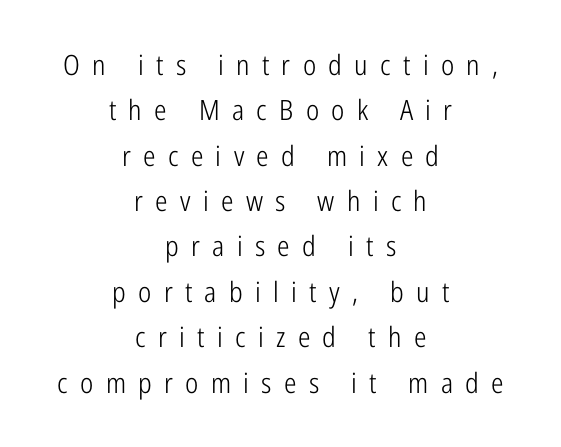
Q: Is the text bold? A: No.
Q: Is the text italic (slanted)? A: No, it is upright.
Q: Is the typeface a serif or a sans-serif typeface? A: Sans-serif.
Q: Is the text underlined? A: No.
Q: How is the paragraph aligned? A: Centered.
Q: Is the spacing between letters normal or unusually wide? A: Unusually wide.
Q: Is the spacing between lines tight, normal or loose? A: Normal.
Q: Width (condensed, normal, or wide)? A: Condensed.
Q: Stroke contrast? A: Low.
Q: x-height? A: Medium.
Q: Monospaced? A: No.
